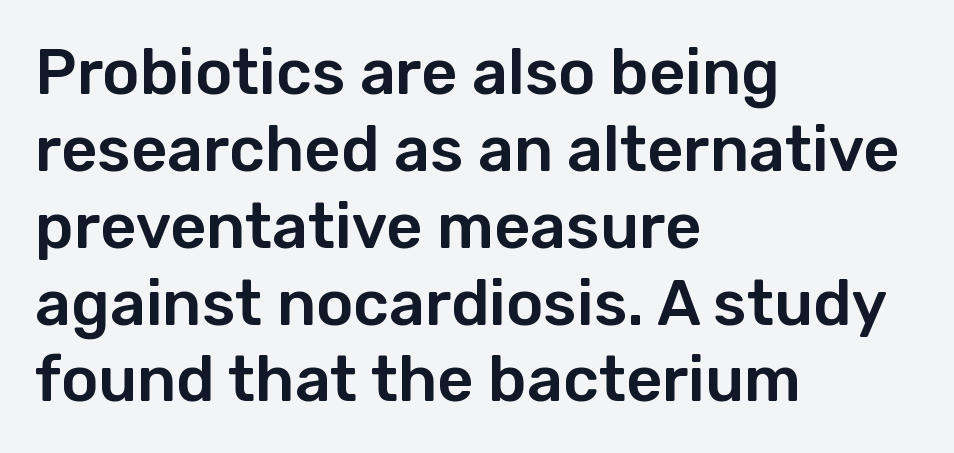
Horizontally, the lines are justified to the leading edge only. The axis of the letterforms is exactly vertical. Each word holds together tightly as a unit, with standard inter-letter gaps. Nobody drew a line under any word here. This sample has the flowing, uneven cadence of proportional lettering.
